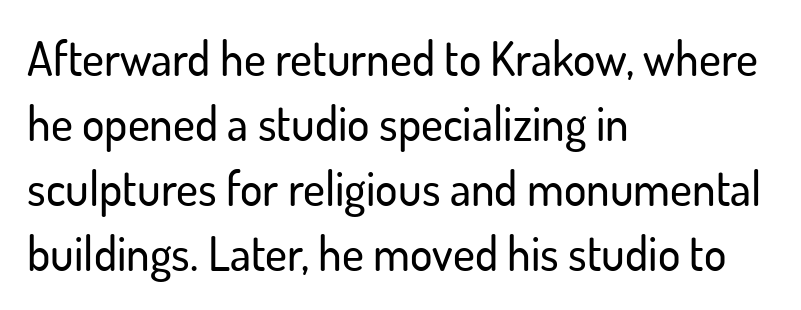
{"serif": "no", "italic": "no", "width": "normal", "stroke_contrast": "low", "x_height": "small", "monospaced": "no", "underline": "no", "align": "left", "line_spacing": "normal", "line_spacing_ratio": 1.38, "letter_spacing": "normal", "letter_spacing_em": 0.0, "glyph_px": 47}
